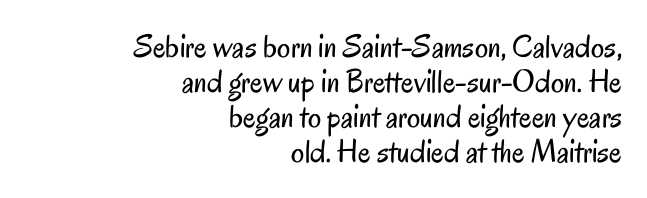
Q: Is the text bold? A: No.
Q: Is the text italic (slanted)? A: No, it is upright.
Q: Is the typeface a serif or a sans-serif typeface? A: Sans-serif.
Q: Is the text underlined? A: No.
Q: How is the paragraph aligned? A: Right-aligned.
Q: Is the spacing between letters normal or unusually wide? A: Normal.
Q: Is the spacing between lines tight, normal or loose? A: Tight.
Q: Width (condensed, normal, or wide)? A: Condensed.
Q: Stroke contrast? A: Low.
Q: x-height? A: Small.
Q: Monospaced? A: No.
